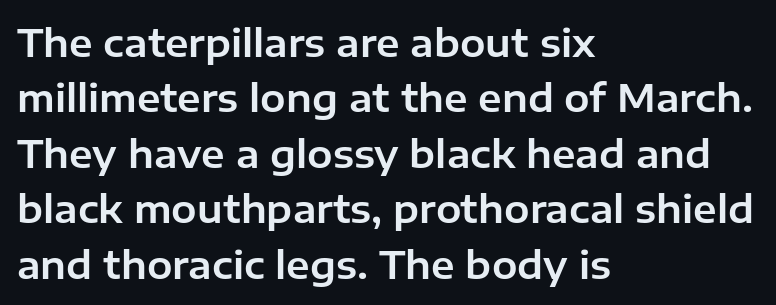
The image shows 38 px sans-serif type, upright; set left-aligned, normal line spacing (1.46x), normal letter spacing, not underlined; low stroke contrast and a medium x-height.
